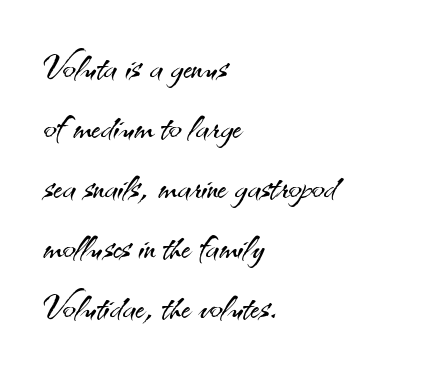
The image shows 48 px light sans-serif type; set left-aligned, normal line spacing (1.25x), normal letter spacing, not underlined; medium stroke contrast and a small x-height.
